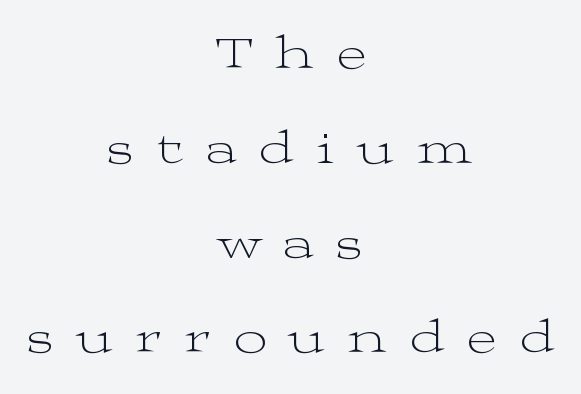
{"serif": "yes", "italic": "no", "bold": "no", "weight": "light", "width": "wide", "stroke_contrast": "medium", "x_height": "medium", "monospaced": "no", "underline": "no", "align": "center", "line_spacing": "loose", "line_spacing_ratio": 2.06, "letter_spacing": "wide", "letter_spacing_em": 0.5, "glyph_px": 46}
